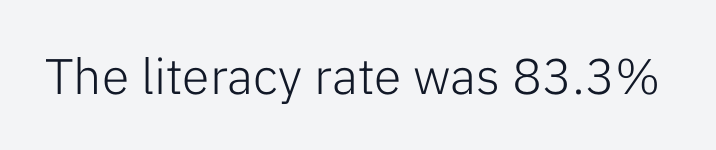
Q: Is the text bold? A: No.
Q: Is the text italic (slanted)? A: No, it is upright.
Q: Is the typeface a serif or a sans-serif typeface? A: Sans-serif.
Q: Is the text underlined? A: No.
Q: Is the spacing between letters normal or unusually wide? A: Normal.
Q: Width (condensed, normal, or wide)? A: Normal.
Q: Stroke contrast? A: Low.
Q: x-height? A: Medium.
Q: Monospaced? A: No.
